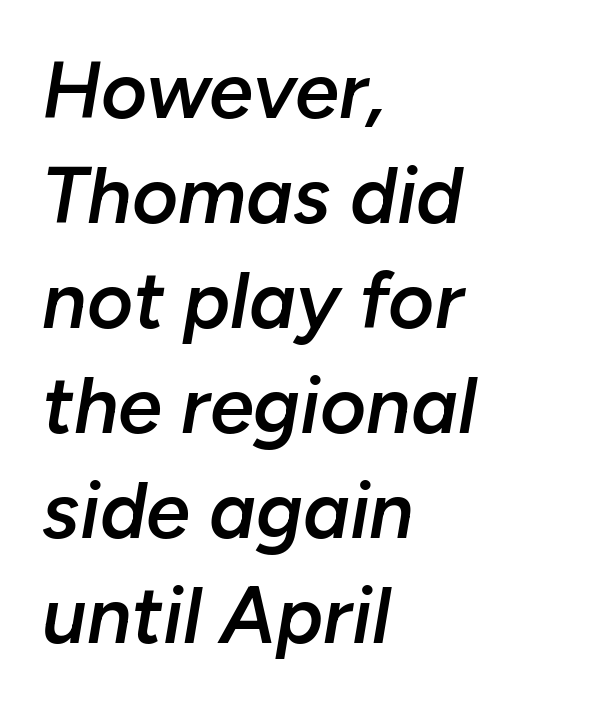
{"italic": "yes", "lean": "right", "slant_degrees": 10, "bold": "semi", "weight": "semibold", "width": "normal", "stroke_contrast": "low", "x_height": "medium", "monospaced": "no", "underline": "no", "align": "left", "line_spacing": "normal", "line_spacing_ratio": 1.33, "letter_spacing": "normal", "letter_spacing_em": 0.0, "glyph_px": 79}
